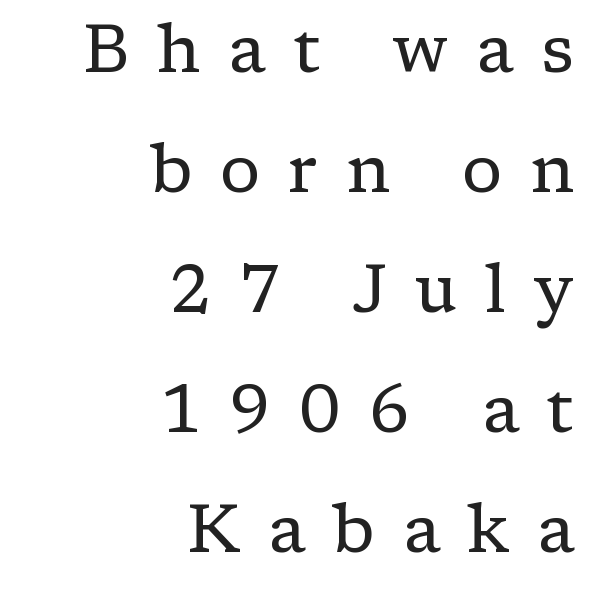
{"serif": "yes", "italic": "no", "bold": "no", "weight": "regular", "width": "normal", "stroke_contrast": "low", "x_height": "medium", "monospaced": "no", "underline": "no", "align": "right", "line_spacing_ratio": 1.79, "letter_spacing": "wide", "letter_spacing_em": 0.41, "glyph_px": 67}
